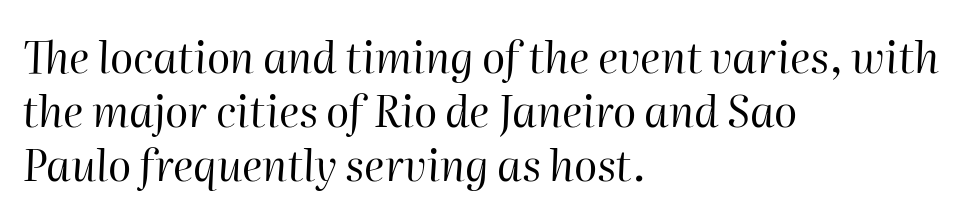
Q: Is the text bold? A: No.
Q: Is the text italic (slanted)? A: Yes, it leans right by about 2 degrees.
Q: Is the text underlined? A: No.
Q: How is the paragraph aligned? A: Left-aligned.
Q: Is the spacing between letters normal or unusually wide? A: Normal.
Q: Is the spacing between lines tight, normal or loose? A: Normal.
Q: Width (condensed, normal, or wide)? A: Normal.
Q: Stroke contrast? A: High.
Q: x-height? A: Medium.
Q: Monospaced? A: No.
